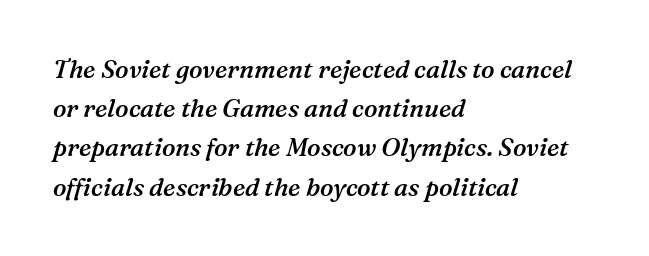
Letters rest on an invisible, unmarked baseline. Notice how the passage keeps a crisp vertical edge on the left only. Is the letter spacing exaggerated? No — it looks like the ordinary default. These lines carry some extra weight — a demibold, not a full bold.
